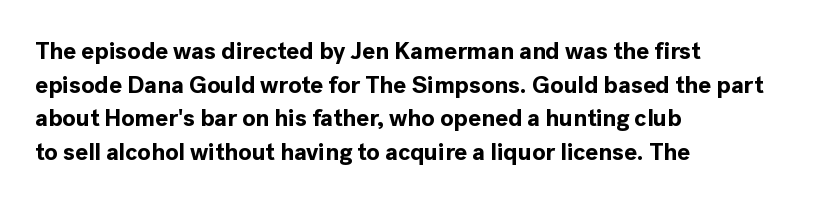
{"italic": "no", "bold": "yes", "underline": "no", "align": "left", "line_spacing": "normal", "line_spacing_ratio": 1.4, "letter_spacing": "normal", "letter_spacing_em": 0.0, "glyph_px": 24}
